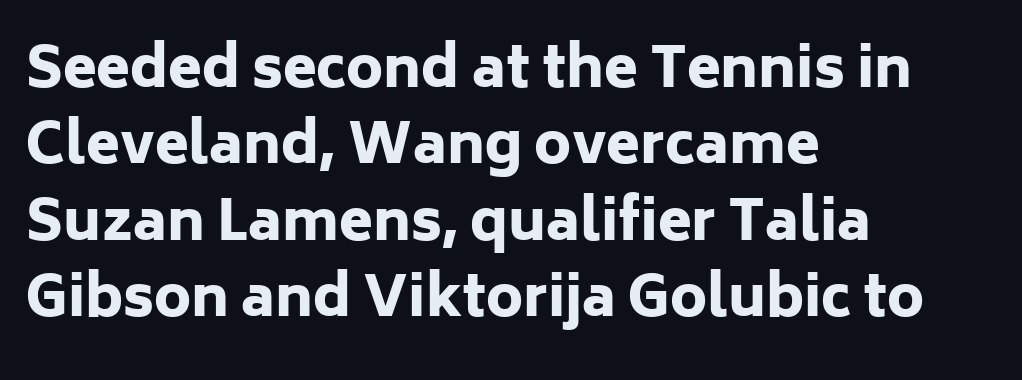
Q: Is the text bold? A: Yes.
Q: Is the text italic (slanted)? A: No, it is upright.
Q: Is the typeface a serif or a sans-serif typeface? A: Sans-serif.
Q: Is the text underlined? A: No.
Q: How is the paragraph aligned? A: Left-aligned.
Q: Is the spacing between letters normal or unusually wide? A: Normal.
Q: Is the spacing between lines tight, normal or loose? A: Normal.
Q: Width (condensed, normal, or wide)? A: Normal.
Q: Stroke contrast? A: Low.
Q: x-height? A: Medium.
Q: Monospaced? A: No.
